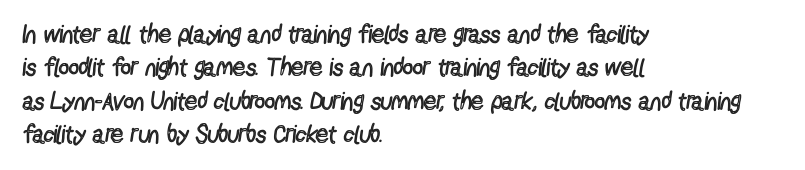
The image shows 25 px text type; set left-aligned, normal line spacing (1.34x), normal letter spacing, not underlined.
